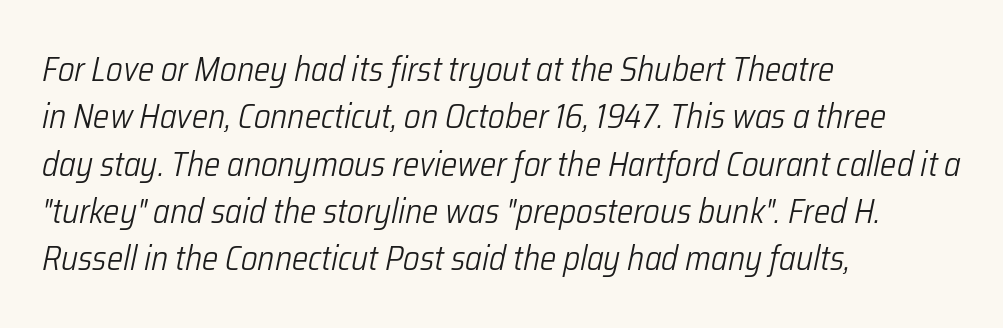
{"italic": "yes", "lean": "right", "slant_degrees": 12, "bold": "no", "weight": "light", "width": "condensed", "stroke_contrast": "low", "x_height": "medium", "monospaced": "no", "underline": "no", "align": "left", "line_spacing": "normal", "line_spacing_ratio": 1.39, "letter_spacing": "normal", "letter_spacing_em": 0.0, "glyph_px": 34}
